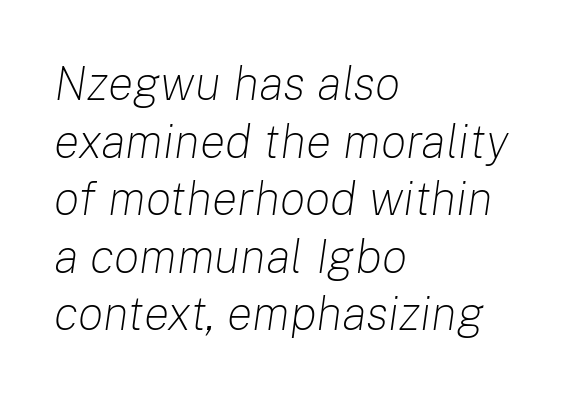
{"italic": "yes", "lean": "right", "slant_degrees": 8, "bold": "no", "weight": "light", "width": "normal", "stroke_contrast": "low", "x_height": "medium", "monospaced": "no", "underline": "no", "align": "left", "line_spacing_ratio": 1.2, "letter_spacing": "normal", "letter_spacing_em": 0.0, "glyph_px": 48}
